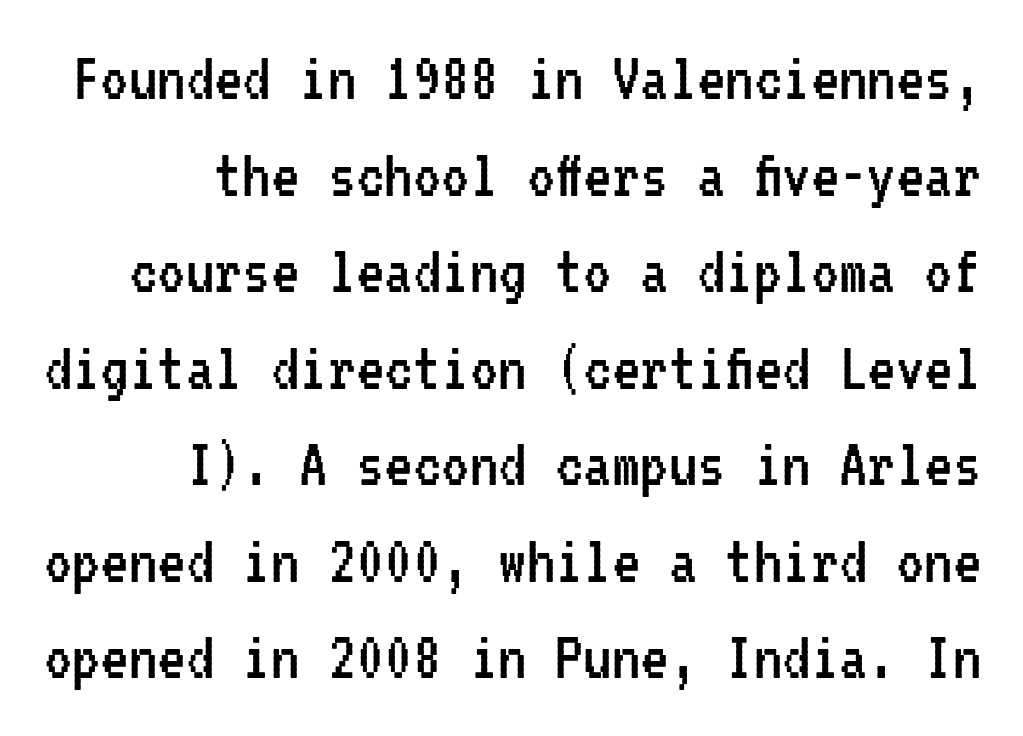
{"serif": "no", "italic": "no", "bold": "no", "weight": "regular", "width": "condensed", "stroke_contrast": "low", "x_height": "medium", "monospaced": "yes", "underline": "no", "align": "right", "line_spacing": "normal", "line_spacing_ratio": 1.36, "letter_spacing": "normal", "letter_spacing_em": 0.0, "glyph_px": 71}
